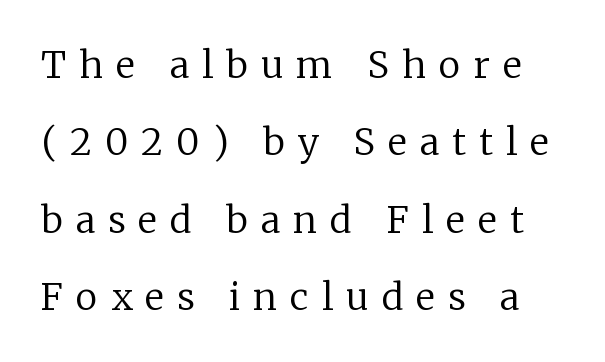
Character widths vary here, with narrow letters taking less room than wide ones. These glyphs show unthickened strokes, regular width or finer. Does the leading feel generous? Absolutely, it's lavish. Here the glyphs are tracked loosely, breaking word shapes into spaced letters. Observe the serifs anchoring each vertical stroke in this sample.
